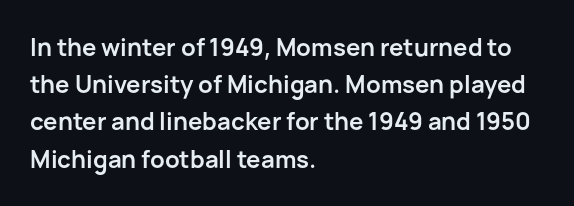
{"italic": "no", "bold": "yes", "underline": "no", "align": "left", "line_spacing": "normal", "line_spacing_ratio": 1.55, "letter_spacing": "normal", "letter_spacing_em": 0.0, "glyph_px": 24}
